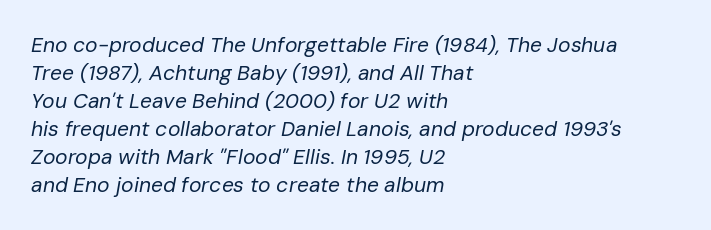
The image shows 21 px text type, italic (leaning right); set left-aligned, normal line spacing (1.33x), normal letter spacing, not underlined.
